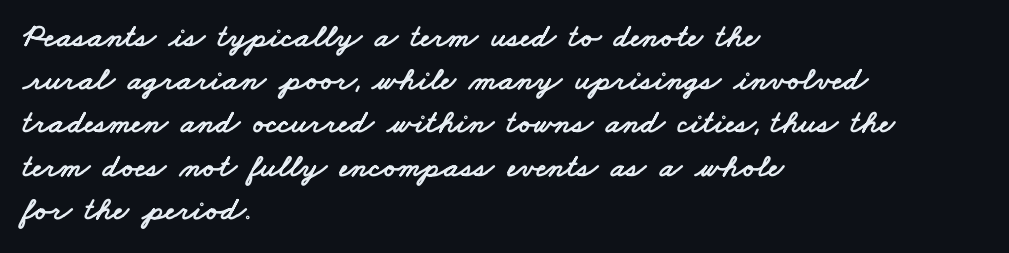
Q: Is the typeface a serif or a sans-serif typeface? A: Sans-serif.
Q: Is the text underlined? A: No.
Q: How is the paragraph aligned? A: Left-aligned.
Q: Is the spacing between letters normal or unusually wide? A: Normal.
Q: Is the spacing between lines tight, normal or loose? A: Normal.
Q: Width (condensed, normal, or wide)? A: Wide.
Q: Stroke contrast? A: Low.
Q: x-height? A: Small.
Q: Monospaced? A: No.
